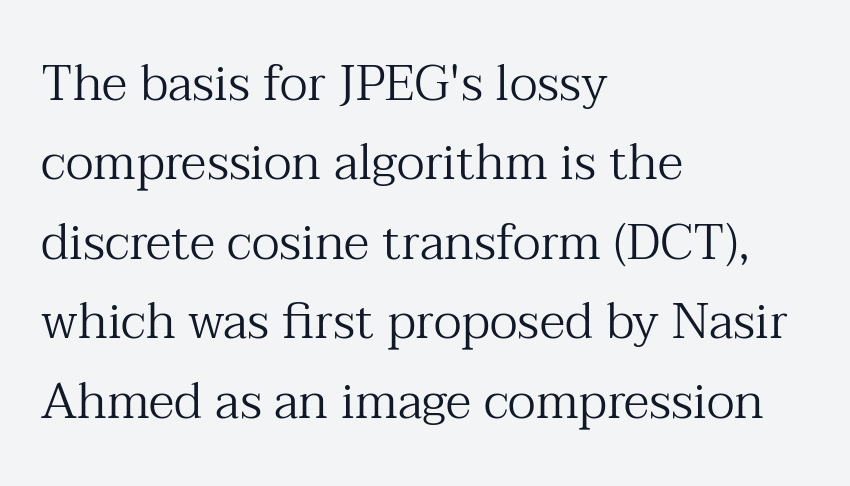
The image shows 50 px regular-weight serif type, upright; set left-aligned, normal line spacing (1.59x), normal letter spacing, not underlined; medium stroke contrast and a medium x-height.
